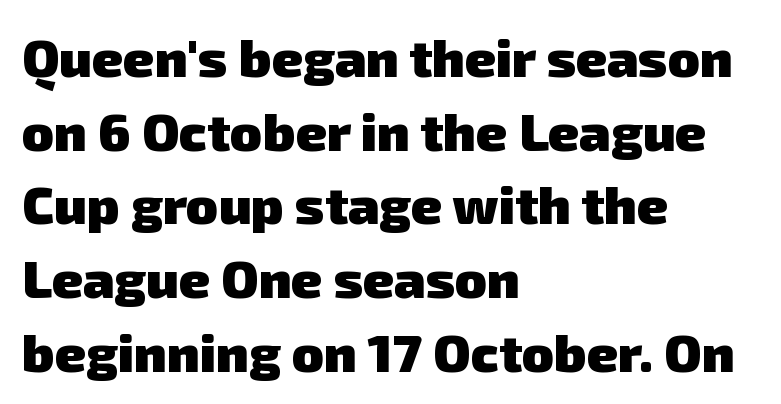
Letters rest on an invisible, unmarked baseline. Each word holds together tightly as a unit, with standard inter-letter gaps. Looks like regular typesetting: each glyph gets only the width it needs. The block of text has a typical density, with ordinary space between rows. No feet cap the strokes, marking this as sans-serif type.
